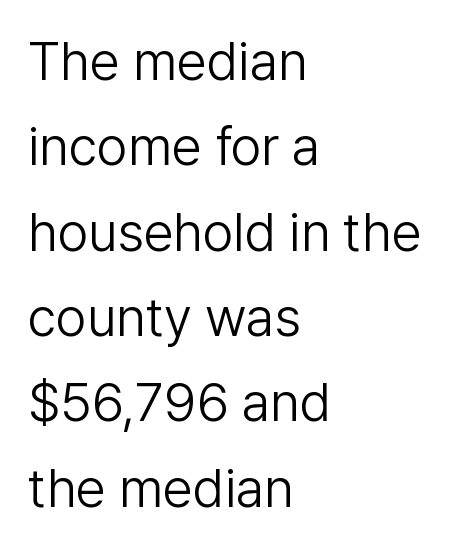
{"serif": "no", "italic": "no", "bold": "no", "weight": "light", "width": "normal", "stroke_contrast": "low", "x_height": "medium", "monospaced": "no", "underline": "no", "align": "left", "line_spacing": "normal", "line_spacing_ratio": 1.58, "letter_spacing": "normal", "letter_spacing_em": 0.0, "glyph_px": 54}
